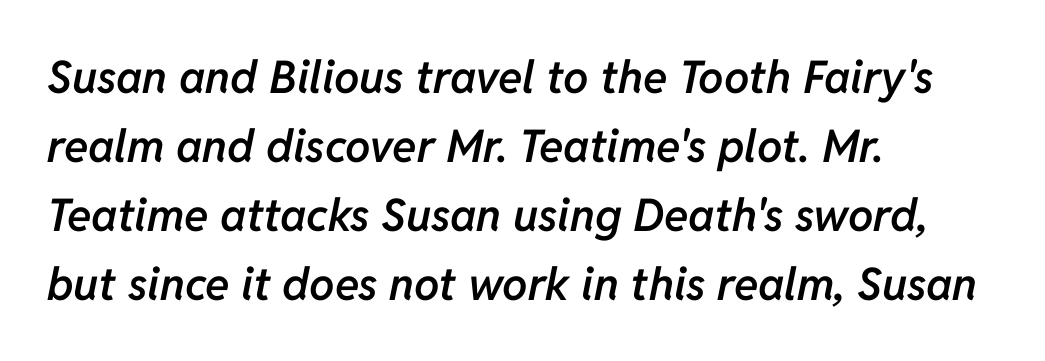
{"italic": "yes", "lean": "right", "slant_degrees": 11, "bold": "semi", "weight": "semibold", "width": "normal", "stroke_contrast": "low", "x_height": "medium", "monospaced": "no", "underline": "no", "align": "left", "line_spacing": "normal", "line_spacing_ratio": 1.53, "letter_spacing": "normal", "letter_spacing_em": 0.0, "glyph_px": 45}
